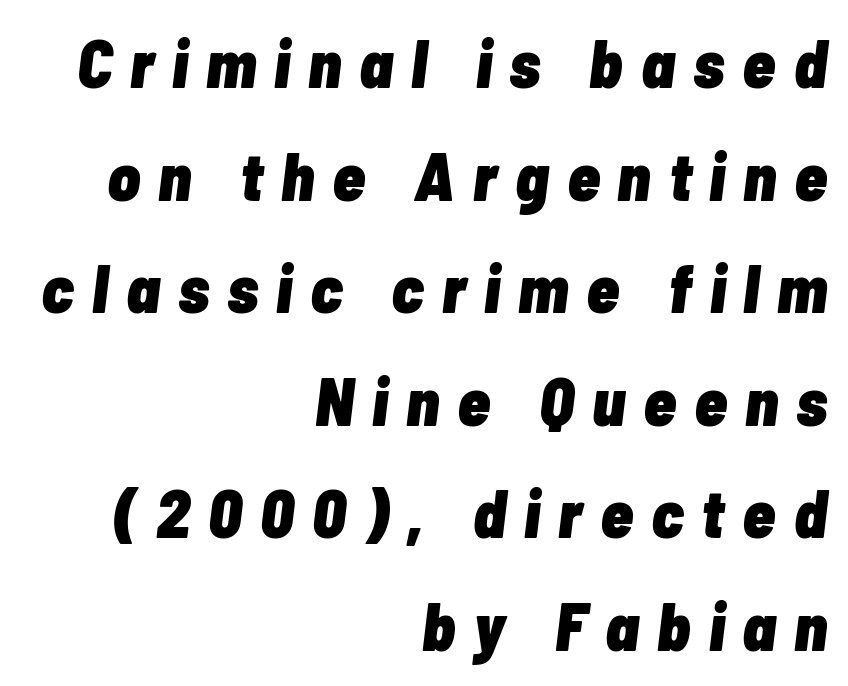
Rule under the text: the space is simply empty. The rendering applies a slant to the glyphs. The letters advance in unequal steps, a hallmark of proportional type. Interline gaps are of average width in this sample. The characters look thick and weighty, a clear bold.
